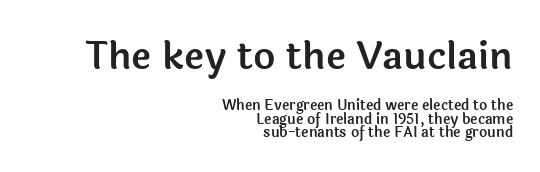
The image shows 38 px sans-serif type, upright; set right-aligned, tight line spacing (0.97x), normal letter spacing, not underlined; the first (top) block is 2.71x larger; a medium x-height.
